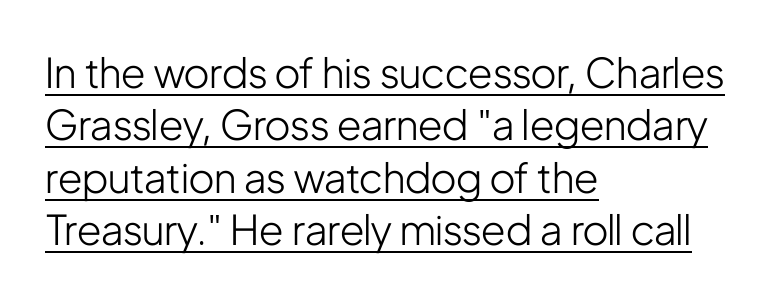
Q: Is the text bold? A: No.
Q: Is the text italic (slanted)? A: No, it is upright.
Q: Is the typeface a serif or a sans-serif typeface? A: Sans-serif.
Q: Is the text underlined? A: Yes.
Q: How is the paragraph aligned? A: Left-aligned.
Q: Is the spacing between letters normal or unusually wide? A: Normal.
Q: Is the spacing between lines tight, normal or loose? A: Normal.
Q: Width (condensed, normal, or wide)? A: Condensed.
Q: Stroke contrast? A: Low.
Q: x-height? A: Medium.
Q: Monospaced? A: No.
